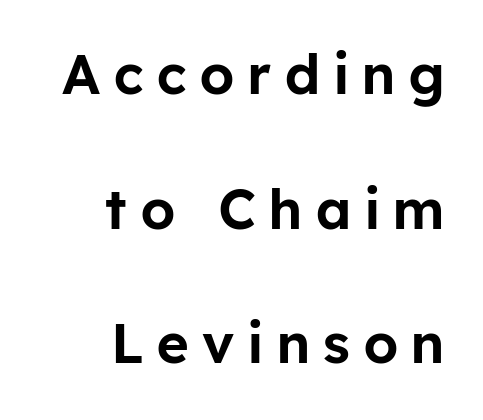
Q: Is the text italic (slanted)? A: No, it is upright.
Q: Is the typeface a serif or a sans-serif typeface? A: Sans-serif.
Q: Is the text underlined? A: No.
Q: How is the paragraph aligned? A: Right-aligned.
Q: Is the spacing between letters normal or unusually wide? A: Unusually wide.
Q: Is the spacing between lines tight, normal or loose? A: Loose.
Q: Width (condensed, normal, or wide)? A: Normal.
Q: Stroke contrast? A: Low.
Q: x-height? A: Medium.
Q: Monospaced? A: No.
